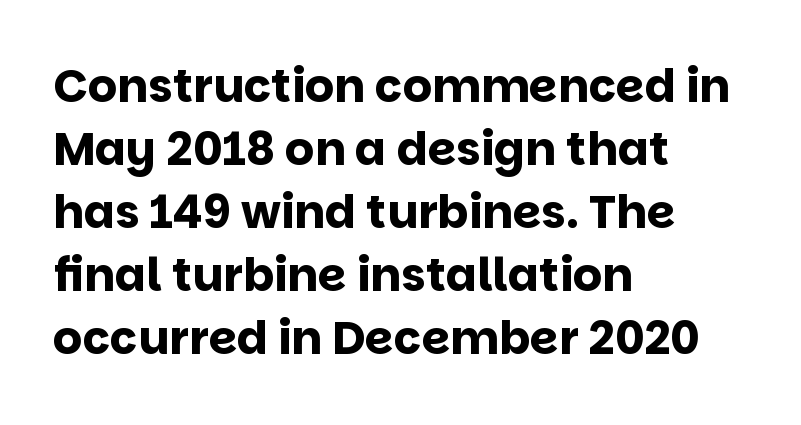
Looks like regular typesetting: each glyph gets only the width it needs. Typeset ragged right — the left edge is the straight one. Style check: upright. A sans-serif font was chosen for this passage. Bare-footed words on every line. Between one letter and the next there's only the usual sliver of space.
